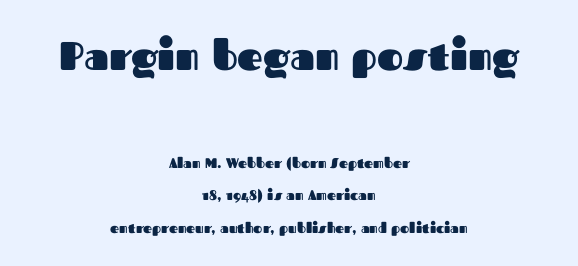
These lines are rendered in a variable-pitch font. In terms of leading, this rendering errs on the spacious side. Rendered with straight, roman letterforms. Notice how the passage keeps no hard edge, just a central spine. Of the two passages, the one on top uses the larger point size. Underlining? Definitely not there.
